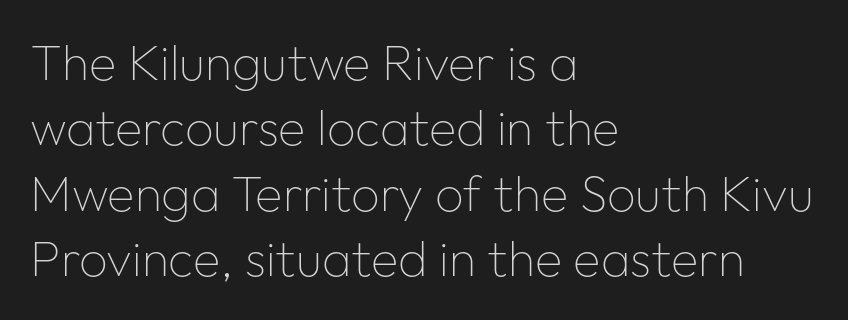
The image shows 50 px thin sans-serif type, upright; set left-aligned, normal line spacing (1.31x), normal letter spacing, not underlined; low stroke contrast and a medium x-height.
